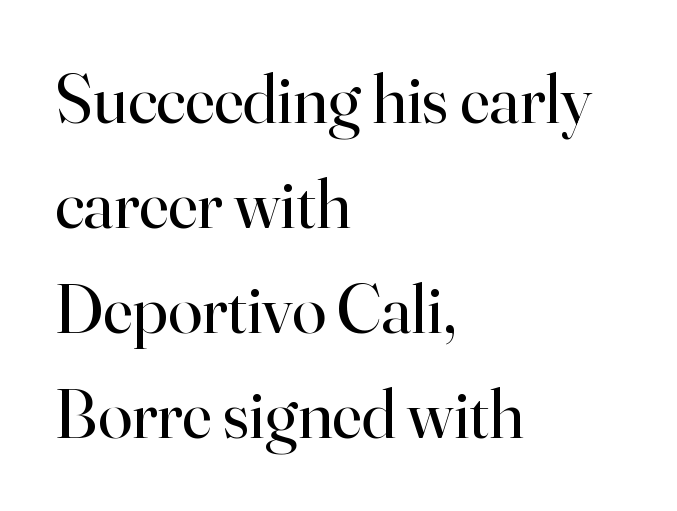
Q: Is the text bold? A: No.
Q: Is the text italic (slanted)? A: No, it is upright.
Q: Is the typeface a serif or a sans-serif typeface? A: Serif.
Q: Is the text underlined? A: No.
Q: How is the paragraph aligned? A: Left-aligned.
Q: Is the spacing between letters normal or unusually wide? A: Normal.
Q: Is the spacing between lines tight, normal or loose? A: Normal.
Q: Width (condensed, normal, or wide)? A: Normal.
Q: Stroke contrast? A: High.
Q: x-height? A: Small.
Q: Monospaced? A: No.
